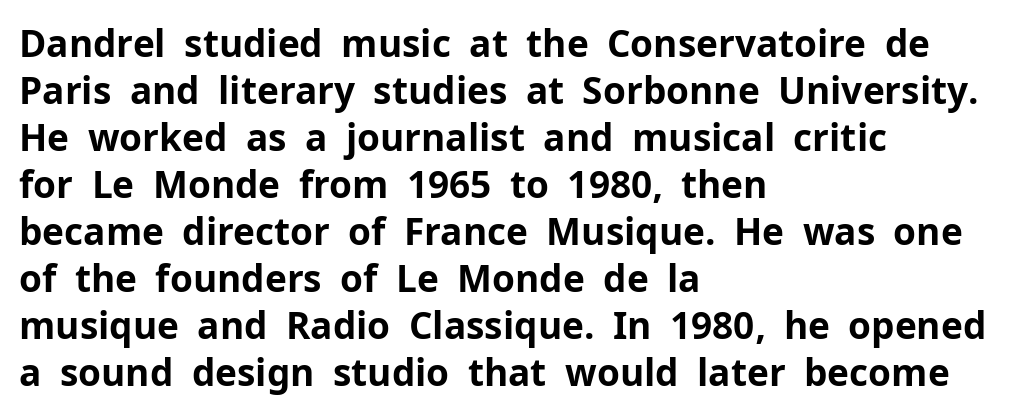
The image shows 37 px bold sans-serif type, upright; set left-aligned, normal line spacing (1.27x), normal letter spacing, not underlined; low stroke contrast and a medium x-height.
